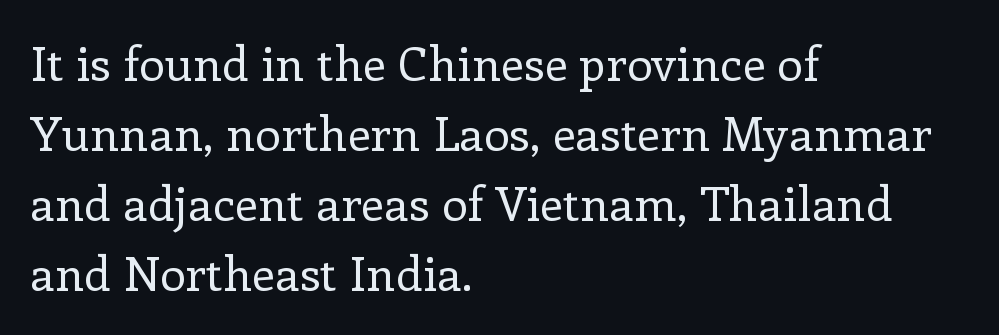
The image shows 47 px regular-weight serif type, upright; set left-aligned, normal line spacing (1.49x), normal letter spacing, not underlined; low stroke contrast and a medium x-height.
